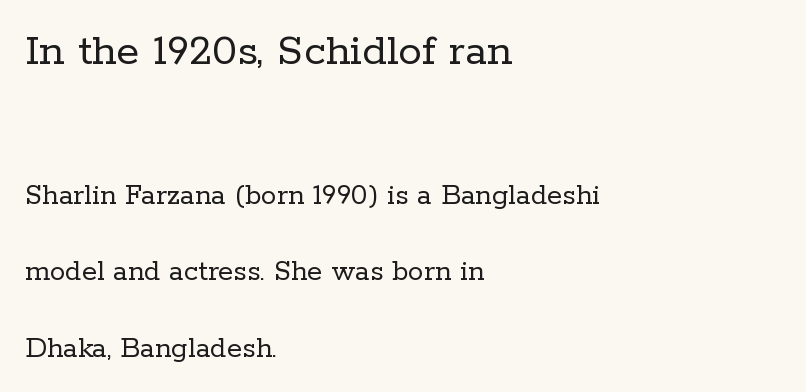
Q: Is the text bold? A: No.
Q: Is the text italic (slanted)? A: No, it is upright.
Q: Is the typeface a serif or a sans-serif typeface? A: Serif.
Q: Is the text underlined? A: No.
Q: How is the paragraph aligned? A: Left-aligned.
Q: Is the spacing between letters normal or unusually wide? A: Normal.
Q: Is the spacing between lines tight, normal or loose? A: Loose.
Q: Which block of text is set in a larger size, the first (top) or the second (bottom)? A: The first (top) one.
Q: Width (condensed, normal, or wide)? A: Normal.
Q: Stroke contrast? A: Low.
Q: x-height? A: Medium.
Q: Monospaced? A: No.
